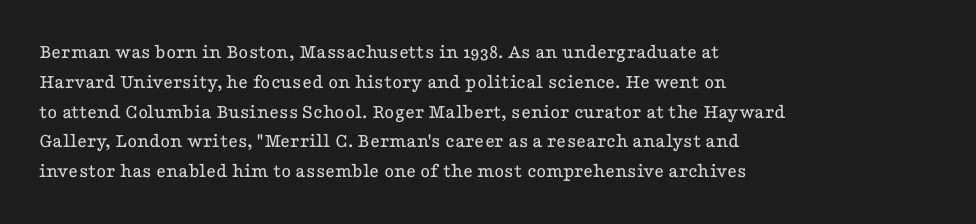
Quick note: interline space is typical. Nothing unusual about the tracking: characters are spaced as the font intends. Unmarked baselines from the first word to the last. No italicization has been applied; the sample stays upright.
